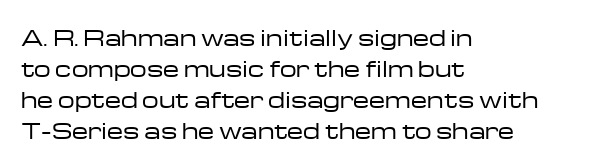
Q: Is the text bold? A: No.
Q: Is the text italic (slanted)? A: No, it is upright.
Q: Is the text underlined? A: No.
Q: How is the paragraph aligned? A: Left-aligned.
Q: Is the spacing between letters normal or unusually wide? A: Normal.
Q: Is the spacing between lines tight, normal or loose? A: Normal.
